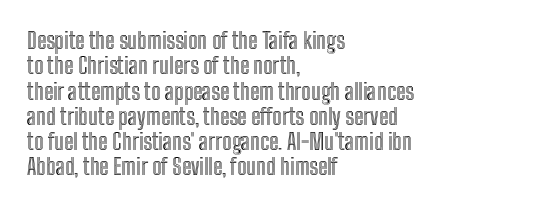
The zone under the glyphs is completely vacant. The letters stand upright; this is a roman face. The paragraph has a hard left edge and a soft right edge. Cramped leading.
